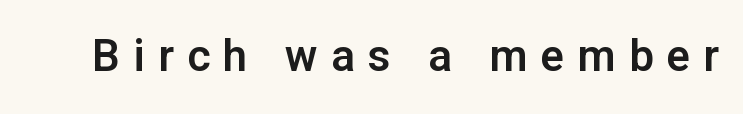
Students, note that the glyphs here are deliberately spaced far apart. Quick note: underline off. Look at the bottom of the vertical strokes: they stop flat, with no serifs. The rendering uses natural spacing where letterforms have individual widths. Italic: no, the glyphs are upright roman.
